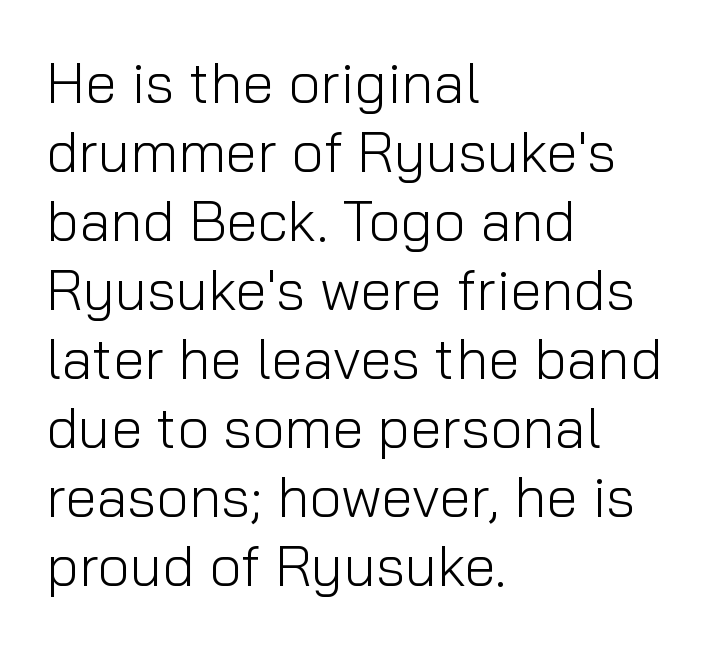
{"serif": "no", "italic": "no", "bold": "no", "weight": "light", "width": "normal", "stroke_contrast": "low", "x_height": "medium", "monospaced": "no", "underline": "no", "align": "left", "line_spacing_ratio": 1.21, "letter_spacing": "normal", "letter_spacing_em": 0.0, "glyph_px": 57}
